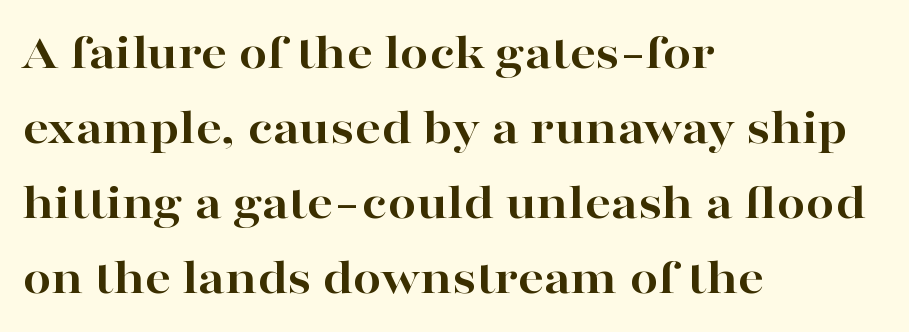
{"serif": "yes", "italic": "no", "bold": "yes", "weight": "bold", "width": "wide", "stroke_contrast": "high", "x_height": "medium", "monospaced": "no", "underline": "no", "align": "left", "line_spacing": "normal", "line_spacing_ratio": 1.47, "letter_spacing": "normal", "letter_spacing_em": 0.0, "glyph_px": 51}
